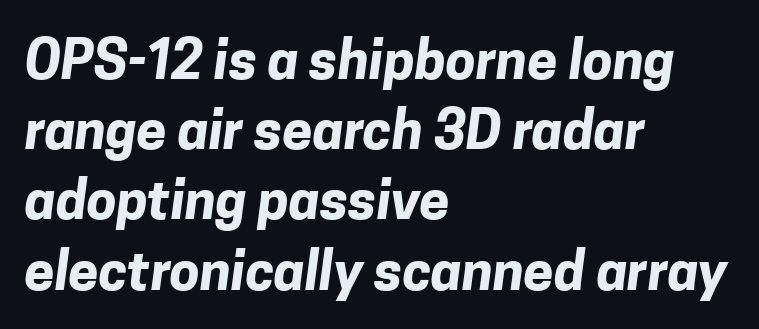
The image shows 54 px bold sans-serif type; set left-aligned, normal line spacing (1.3x), normal letter spacing, not underlined; low stroke contrast and a medium x-height.
